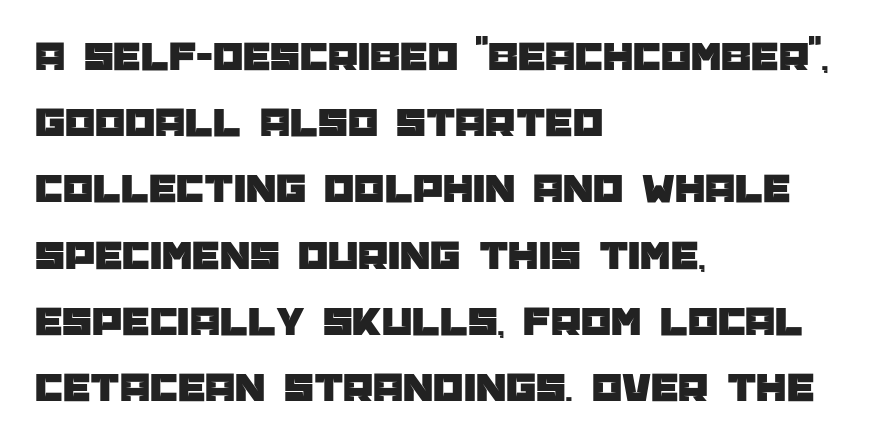
The block of text has a typical density, with ordinary space between rows. The type is set solid horizontally, with unmodified tracking. All the whitespace from short lines collects on the right. The area under the type is left untouched. Do the letters lean? They stand straight.
